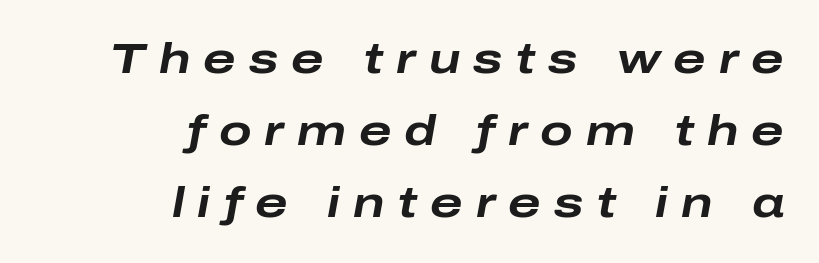
Q: Is the text bold? A: Yes.
Q: Is the text italic (slanted)? A: Yes, it leans right by about 10 degrees.
Q: Is the text underlined? A: No.
Q: How is the paragraph aligned? A: Right-aligned.
Q: Is the spacing between letters normal or unusually wide? A: Unusually wide.
Q: Is the spacing between lines tight, normal or loose? A: Normal.
Q: Width (condensed, normal, or wide)? A: Wide.
Q: Stroke contrast? A: Low.
Q: x-height? A: Medium.
Q: Monospaced? A: No.
